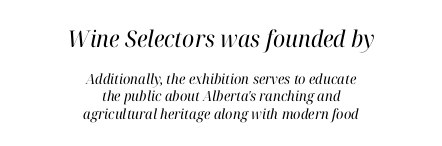
Q: Is the text bold? A: No.
Q: Is the text italic (slanted)? A: Yes, it leans right by about 12 degrees.
Q: Is the text underlined? A: No.
Q: How is the paragraph aligned? A: Centered.
Q: Is the spacing between letters normal or unusually wide? A: Normal.
Q: Which block of text is set in a larger size, the first (top) or the second (bottom)? A: The first (top) one.
